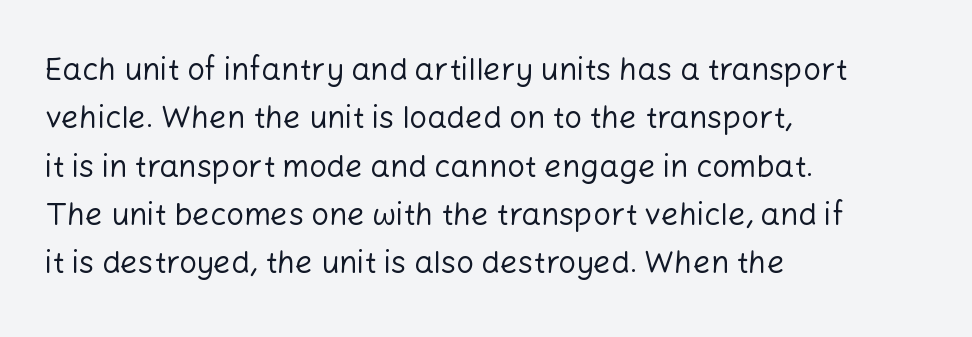
{"serif": "no", "italic": "no", "bold": "no", "weight": "regular", "width": "normal", "stroke_contrast": "low", "x_height": "medium", "monospaced": "no", "underline": "no", "align": "left", "line_spacing": "normal", "line_spacing_ratio": 1.56, "letter_spacing": "normal", "letter_spacing_em": 0.0, "glyph_px": 31}
